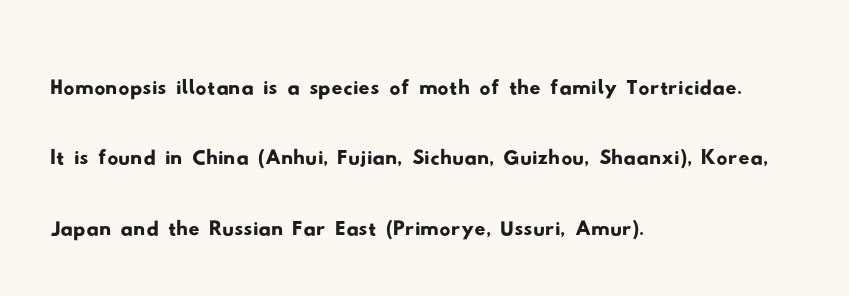
{"serif": "no", "width": "wide", "stroke_contrast": "low", "x_height": "small", "monospaced": "no", "underline": "no", "align": "left", "line_spacing": "normal", "line_spacing_ratio": 1.28, "letter_spacing": "normal", "letter_spacing_em": 0.0, "glyph_px": 55}
